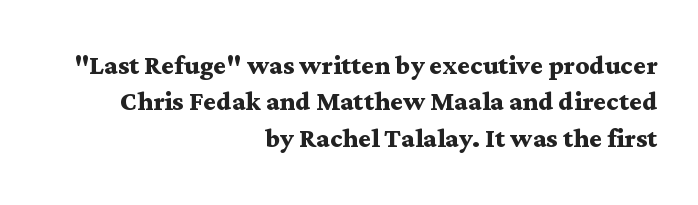
Very little white space separates one row of letters from the next. Yep, those are serifs on the letters. The specimen omits any rule beneath the text block's lines. Heft: maximum for text — a bold.
